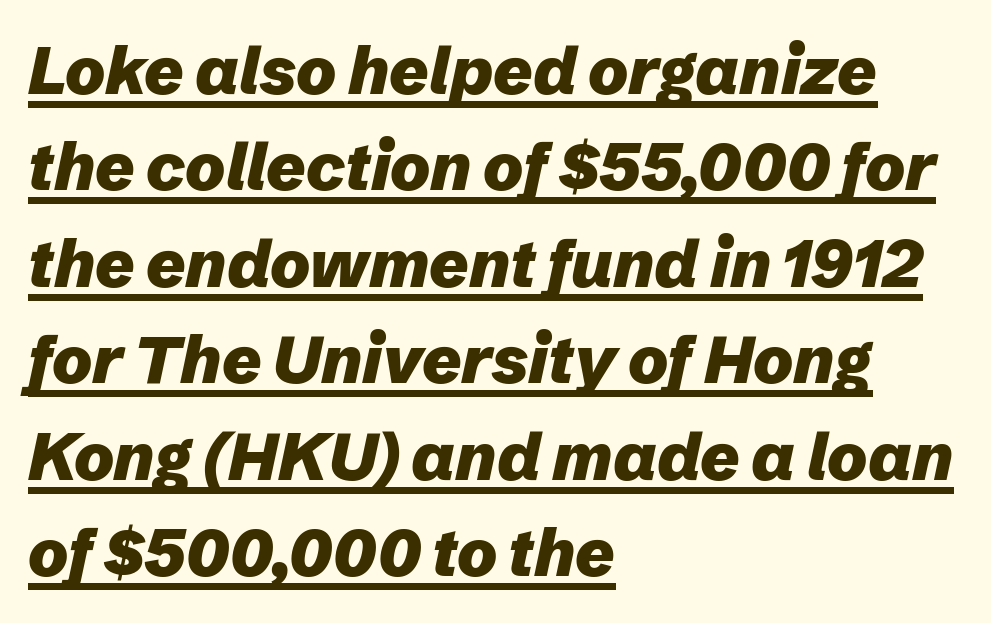
Does the lettering tilt? It does — this is italic. Decoration check: the copy is underlined. Heavy-handed strokes throughout: this text is bold. This sample uses plain, unmodified letter spacing. A typesetter would call this proportional, since set widths differ per character.
